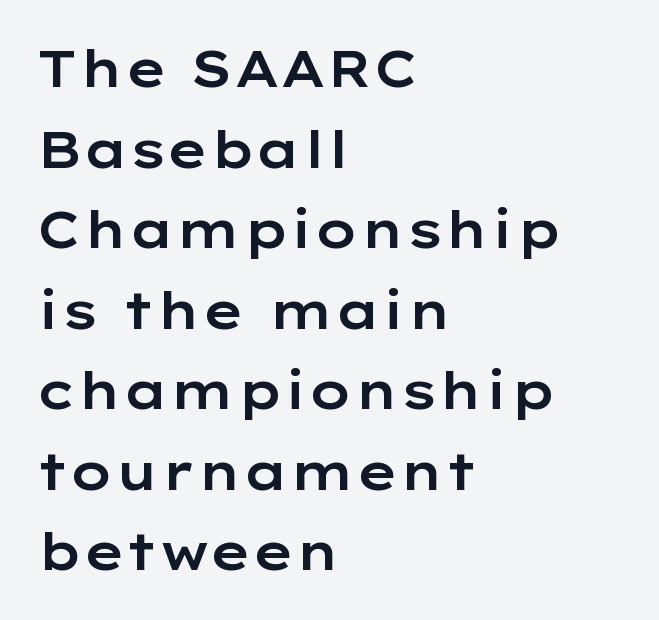
The image shows 51 px wide sans-serif type, upright; set left-aligned, normal line spacing (1.58x), normal letter spacing, not underlined; low stroke contrast and a medium x-height.
